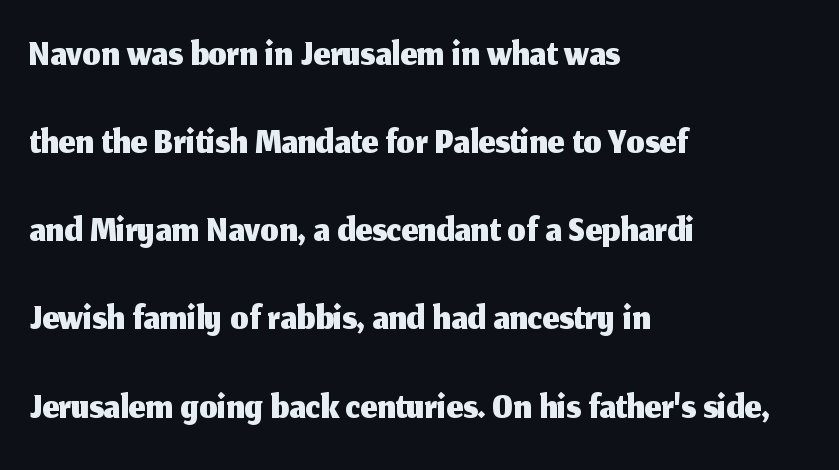
The image shows 58 px sans-serif type, upright; set left-aligned, normal line spacing (1.52x), normal letter spacing, not underlined; medium stroke contrast and a medium x-height.
